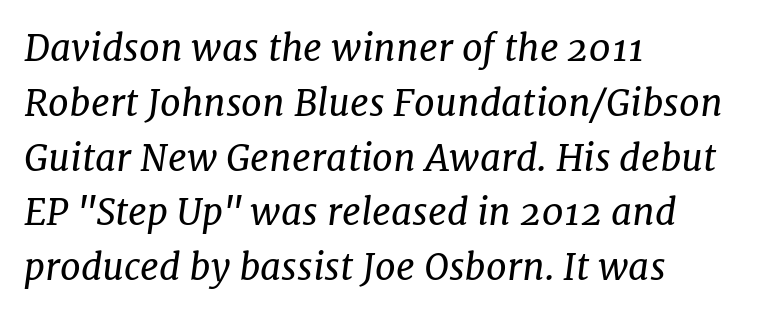
A bare baseline throughout the passage. The typesetting does not lean heavy: it is not bold. In CSS terms this would be text-align: left. The typography opts for an oblique posture over an upright one.
